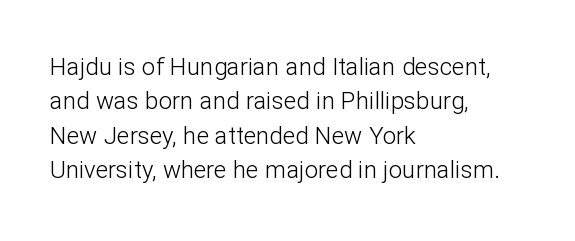
The image shows 24 px text type, upright; set left-aligned, normal line spacing (1.43x), normal letter spacing, not underlined.
